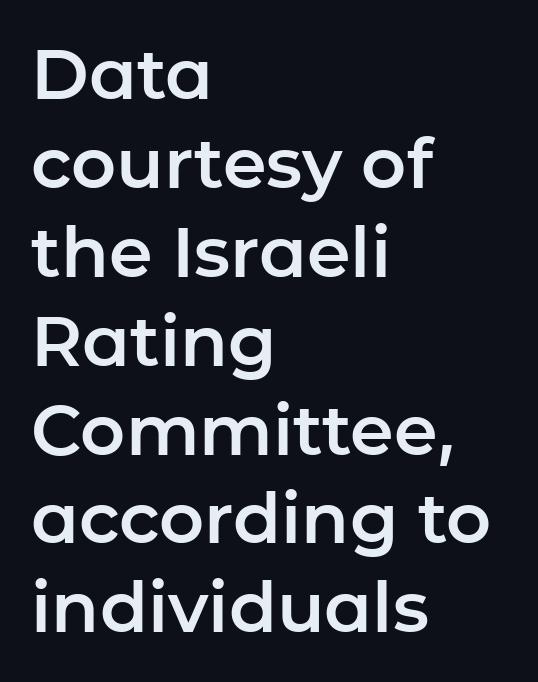
The image shows 70 px sans-serif type, upright; set left-aligned, normal line spacing (1.27x), normal letter spacing, not underlined; low stroke contrast and a medium x-height.
